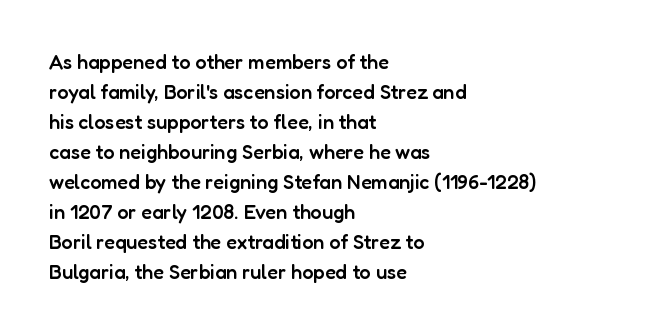
The line-height multiplier appears to be the usual default. This is the regular roman posture of the typeface. This rendering uses left alignment, leaving the right contour irregular. Only glyphs here, with clear space below each row. Default kerning and tracking; the words read as compact shapes.
